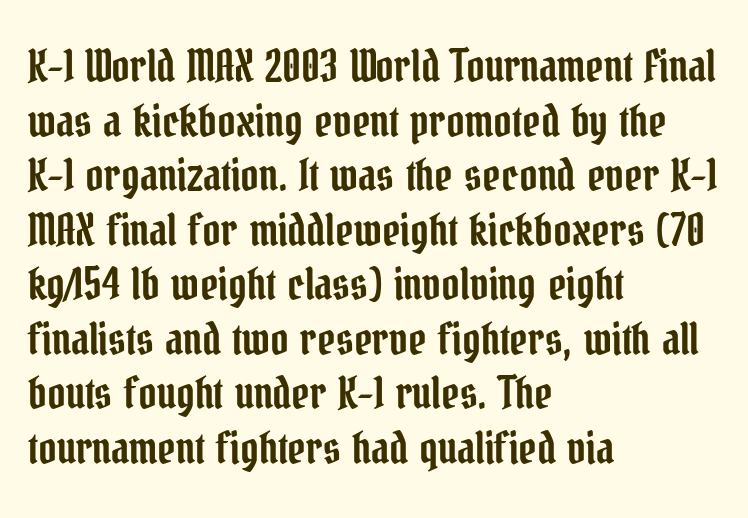
Q: Is the text italic (slanted)? A: No, it is upright.
Q: Is the typeface a serif or a sans-serif typeface? A: Serif.
Q: Is the text underlined? A: No.
Q: How is the paragraph aligned? A: Left-aligned.
Q: Is the spacing between letters normal or unusually wide? A: Normal.
Q: Width (condensed, normal, or wide)? A: Condensed.
Q: Stroke contrast? A: Low.
Q: x-height? A: Medium.
Q: Monospaced? A: No.
